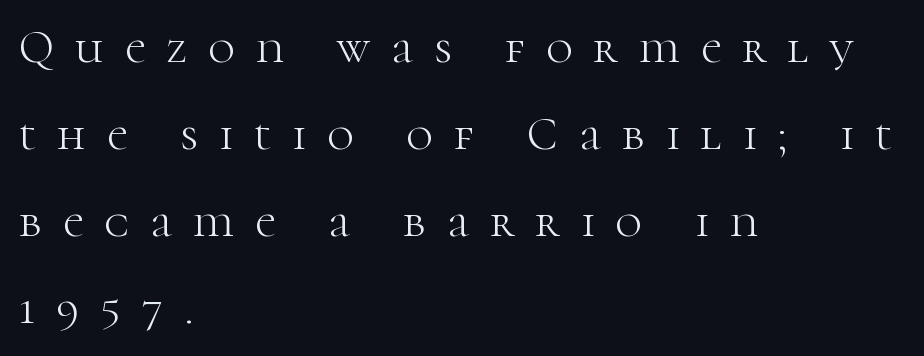
{"serif": "yes", "italic": "no", "bold": "no", "weight": "light", "width": "normal", "stroke_contrast": "high", "x_height": "medium", "monospaced": "no", "underline": "no", "align": "left", "line_spacing_ratio": 1.89, "letter_spacing": "wide", "letter_spacing_em": 0.46, "glyph_px": 46}
